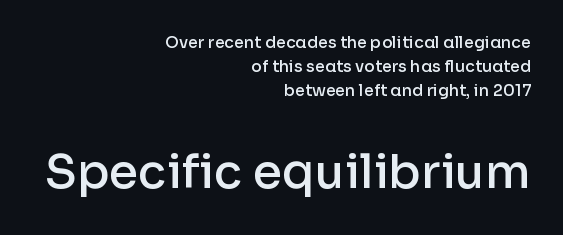
Q: Is the text bold? A: Semi-bold.
Q: Is the text italic (slanted)? A: No, it is upright.
Q: Is the typeface a serif or a sans-serif typeface? A: Sans-serif.
Q: Is the text underlined? A: No.
Q: How is the paragraph aligned? A: Right-aligned.
Q: Is the spacing between letters normal or unusually wide? A: Normal.
Q: Is the spacing between lines tight, normal or loose? A: Normal.
Q: Which block of text is set in a larger size, the first (top) or the second (bottom)? A: The second (bottom) one.
Q: Width (condensed, normal, or wide)? A: Normal.
Q: Stroke contrast? A: Low.
Q: x-height? A: Medium.
Q: Monospaced? A: No.
